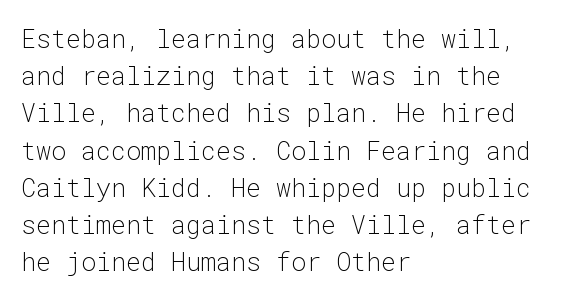
Q: Is the text bold? A: No.
Q: Is the text italic (slanted)? A: No, it is upright.
Q: Is the text underlined? A: No.
Q: How is the paragraph aligned? A: Left-aligned.
Q: Is the spacing between letters normal or unusually wide? A: Normal.
Q: Is the spacing between lines tight, normal or loose? A: Normal.
